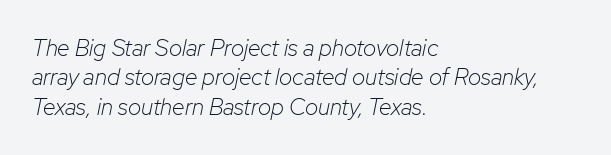
{"italic": "yes", "lean": "right", "slant_degrees": 12, "bold": "no", "underline": "no", "align": "left", "line_spacing": "normal", "line_spacing_ratio": 1.28, "letter_spacing": "normal", "letter_spacing_em": 0.0, "glyph_px": 23}
